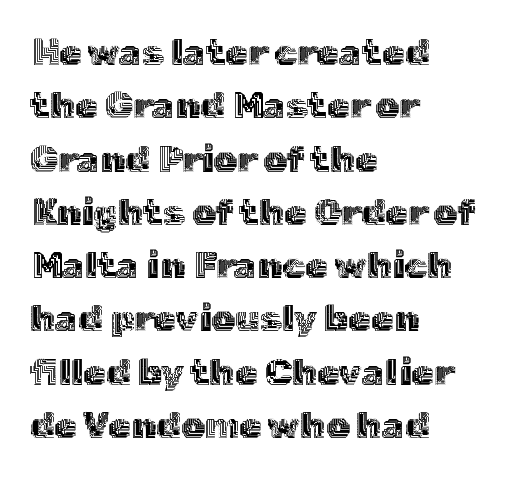
Q: Is the text italic (slanted)? A: No, it is upright.
Q: Is the text underlined? A: No.
Q: How is the paragraph aligned? A: Left-aligned.
Q: Is the spacing between letters normal or unusually wide? A: Normal.
Q: Is the spacing between lines tight, normal or loose? A: Normal.
Q: Width (condensed, normal, or wide)? A: Normal.
Q: x-height? A: Medium.
Q: Monospaced? A: No.
